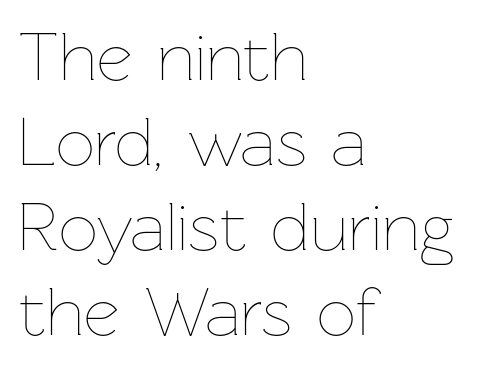
A clean baseline with only descenders dipping below it. No italicization has been applied; the sample stays upright. Default kerning and tracking; the words read as compact shapes. Visually the block forms a straight wall on the left and a jagged coastline on the right. The letters advance in unequal steps, a hallmark of proportional type. These glyphs show unthickened strokes, regular width or finer.
